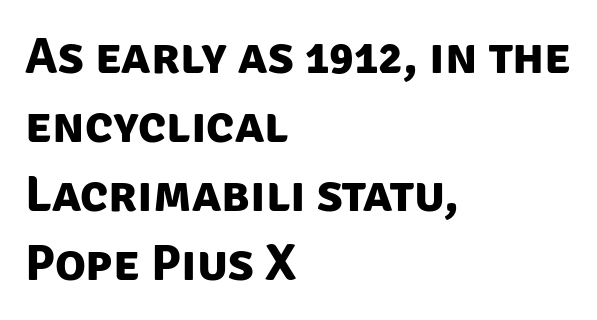
Q: Is the text bold? A: Yes.
Q: Is the typeface a serif or a sans-serif typeface? A: Sans-serif.
Q: Is the text underlined? A: No.
Q: How is the paragraph aligned? A: Left-aligned.
Q: Is the spacing between letters normal or unusually wide? A: Normal.
Q: Is the spacing between lines tight, normal or loose? A: Normal.
Q: Width (condensed, normal, or wide)? A: Normal.
Q: Stroke contrast? A: Low.
Q: x-height? A: Large.
Q: Monospaced? A: No.
